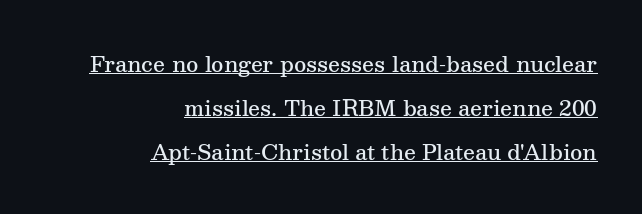
{"italic": "no", "bold": "semi", "underline": "yes", "align": "right", "line_spacing": "loose", "line_spacing_ratio": 2.09, "letter_spacing": "normal", "letter_spacing_em": 0.0, "glyph_px": 21}
